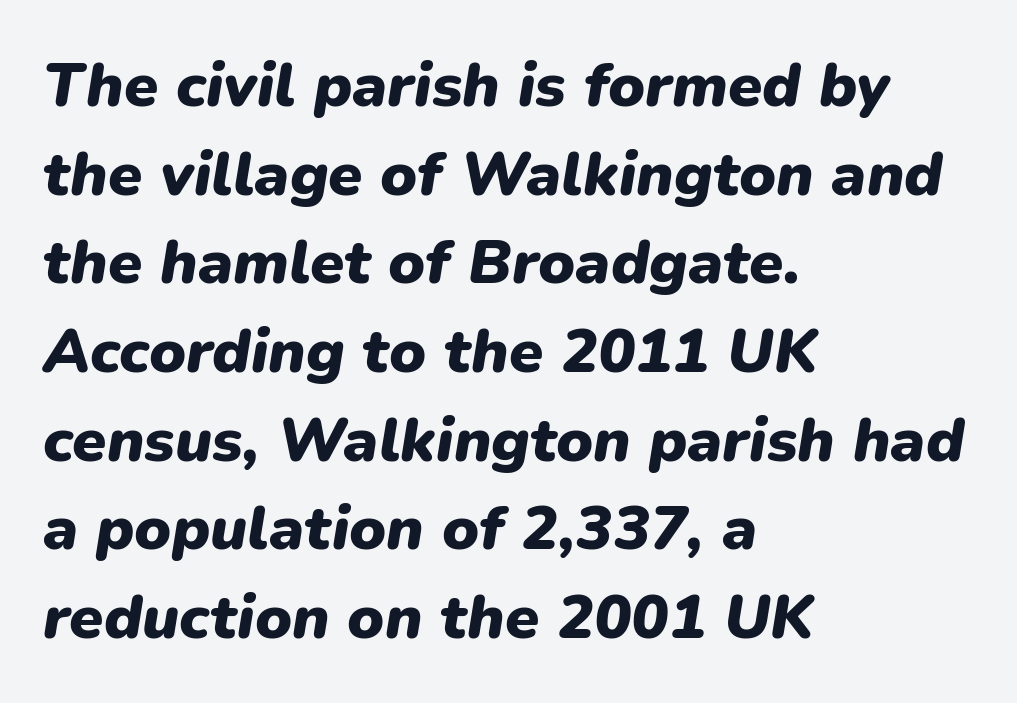
There is no visible air inserted between adjacent glyphs. Line spacing here is normal. Posture: slanted. Chunky letters — that's bold for sure. Unmarked baselines from the first word to the last. This rendering uses left alignment, leaving the right contour irregular.
